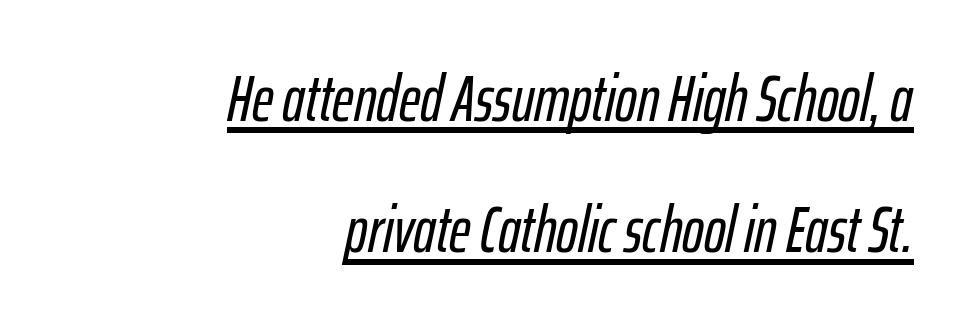
Q: Is the text italic (slanted)? A: Yes, it leans right by about 12 degrees.
Q: Is the text underlined? A: Yes.
Q: How is the paragraph aligned? A: Right-aligned.
Q: Is the spacing between letters normal or unusually wide? A: Normal.
Q: Is the spacing between lines tight, normal or loose? A: Loose.
Q: Width (condensed, normal, or wide)? A: Condensed.
Q: Stroke contrast? A: Low.
Q: x-height? A: Medium.
Q: Monospaced? A: No.
